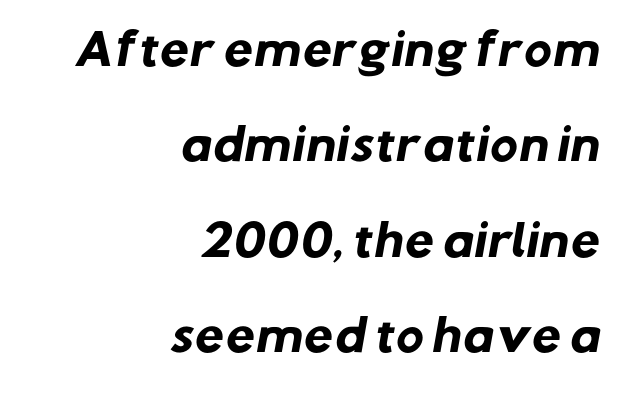
{"serif": "no", "bold": "yes", "weight": "heavy", "width": "normal", "stroke_contrast": "low", "x_height": "medium", "monospaced": "no", "underline": "no", "align": "right", "line_spacing": "loose", "line_spacing_ratio": 2.27, "letter_spacing": "normal", "letter_spacing_em": 0.0, "glyph_px": 42}
